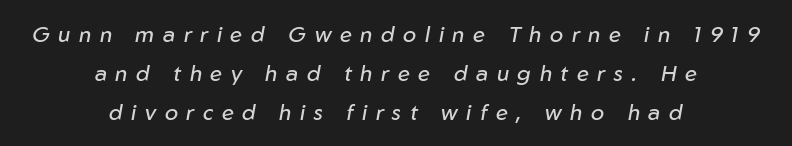
Q: Is the text bold? A: No.
Q: Is the text italic (slanted)? A: Yes, it leans right by about 10 degrees.
Q: Is the text underlined? A: No.
Q: How is the paragraph aligned? A: Centered.
Q: Is the spacing between letters normal or unusually wide? A: Unusually wide.
